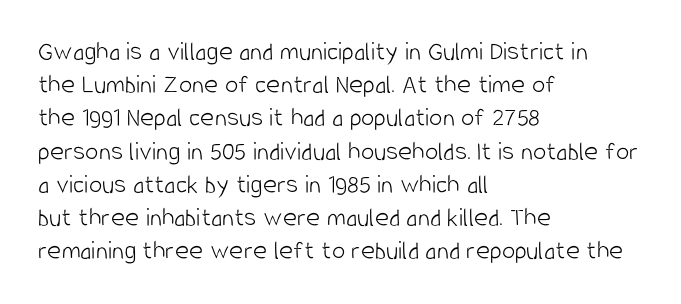
The zone under the glyphs is completely vacant. The passage is arranged the way most books set body copy — flush left. The type sits square on the baseline with zero lean. Weight: in the light-to-regular range. In terms of letterspacing, this is plain default setting.
